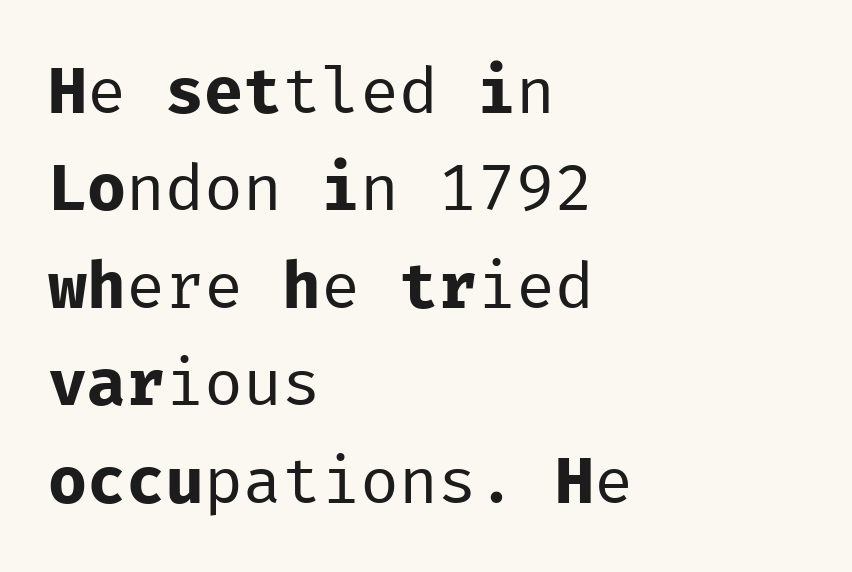
The image shows 65 px regular-weight sans-serif type, upright, monospaced; set left-aligned, normal line spacing (1.5x), normal letter spacing, not underlined; low stroke contrast and a medium x-height.
